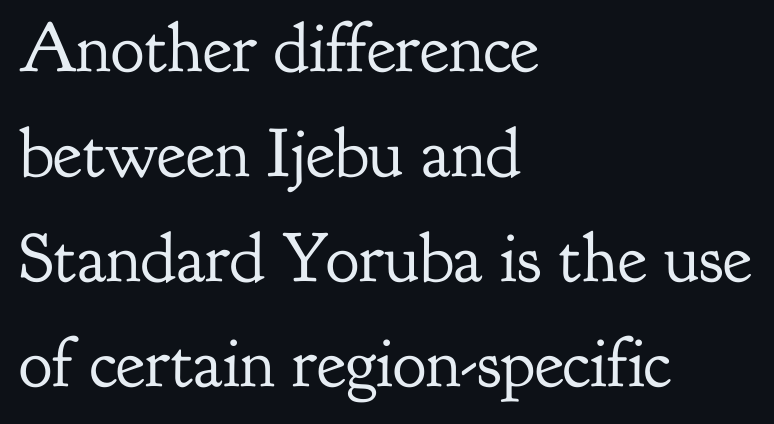
{"serif": "yes", "italic": "no", "bold": "no", "weight": "regular", "width": "normal", "stroke_contrast": "low", "x_height": "small", "monospaced": "no", "underline": "no", "align": "left", "line_spacing": "normal", "line_spacing_ratio": 1.5, "letter_spacing": "normal", "letter_spacing_em": 0.0, "glyph_px": 70}
